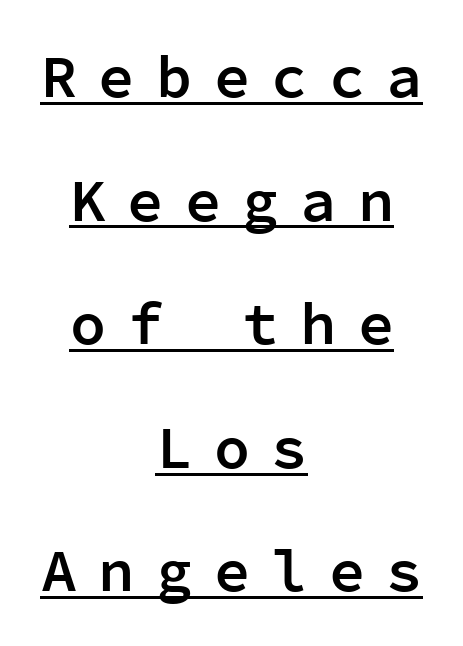
{"serif": "no", "italic": "no", "bold": "semi", "weight": "semibold", "width": "normal", "stroke_contrast": "low", "x_height": "medium", "monospaced": "yes", "underline": "yes", "align": "center", "line_spacing": "loose", "line_spacing_ratio": 2.06, "letter_spacing": "wide", "letter_spacing_em": 0.36, "glyph_px": 60}
